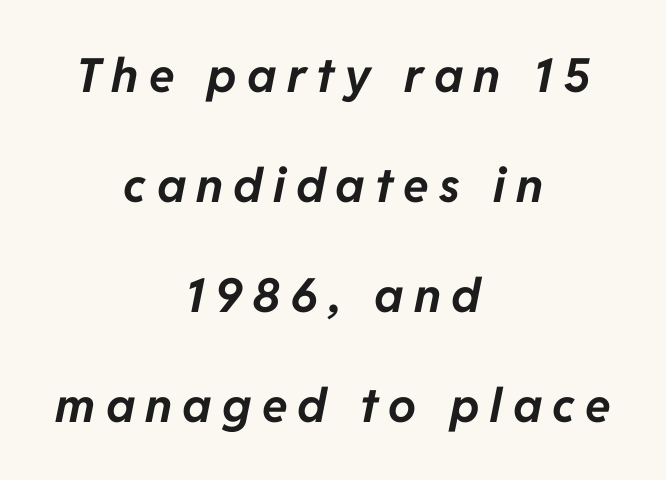
Q: Is the text bold? A: Yes.
Q: Is the text italic (slanted)? A: Yes, it leans right by about 11 degrees.
Q: Is the text underlined? A: No.
Q: How is the paragraph aligned? A: Centered.
Q: Is the spacing between letters normal or unusually wide? A: Unusually wide.
Q: Is the spacing between lines tight, normal or loose? A: Loose.
Q: Width (condensed, normal, or wide)? A: Normal.
Q: Stroke contrast? A: Low.
Q: x-height? A: Medium.
Q: Monospaced? A: No.
